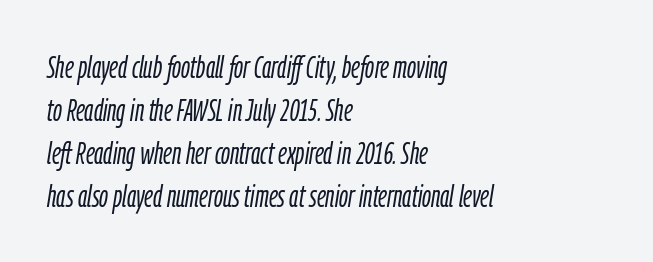
Q: Is the text bold? A: No.
Q: Is the text italic (slanted)? A: Yes, it leans right by about 9 degrees.
Q: Is the text underlined? A: No.
Q: How is the paragraph aligned? A: Left-aligned.
Q: Is the spacing between letters normal or unusually wide? A: Normal.
Q: Is the spacing between lines tight, normal or loose? A: Normal.
Q: Width (condensed, normal, or wide)? A: Condensed.
Q: Stroke contrast? A: Low.
Q: x-height? A: Medium.
Q: Monospaced? A: No.
